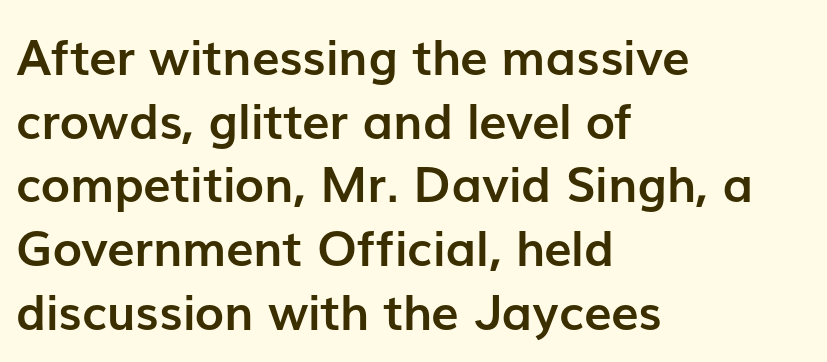
The image shows 49 px semibold sans-serif type, upright; set left-aligned, normal line spacing (1.3x), normal letter spacing, not underlined; low stroke contrast and a medium x-height.
